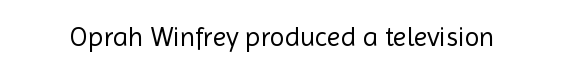
{"italic": "no", "bold": "no", "underline": "no", "letter_spacing": "normal", "letter_spacing_em": 0.0, "glyph_px": 27}
